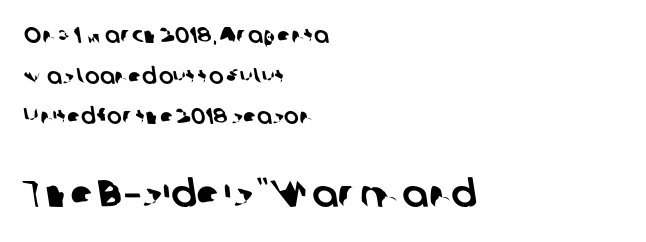
The image shows 38 px sans-serif type; set left-aligned, line spacing 1.85x, normal letter spacing, not underlined; the second (bottom) block is 1.73x larger; low stroke contrast and a medium x-height.
